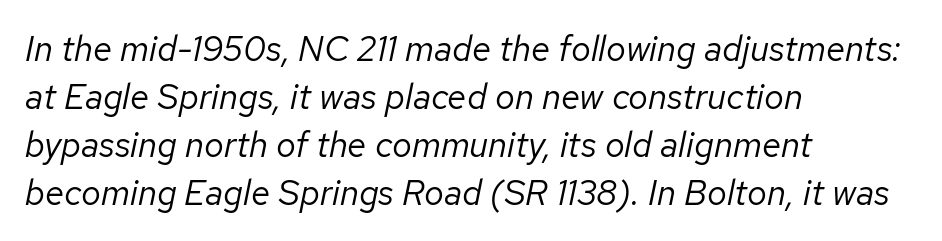
The image shows 35 px regular-weight type, italic (leaning right); set left-aligned, normal line spacing (1.37x), normal letter spacing, not underlined; low stroke contrast and a medium x-height.
